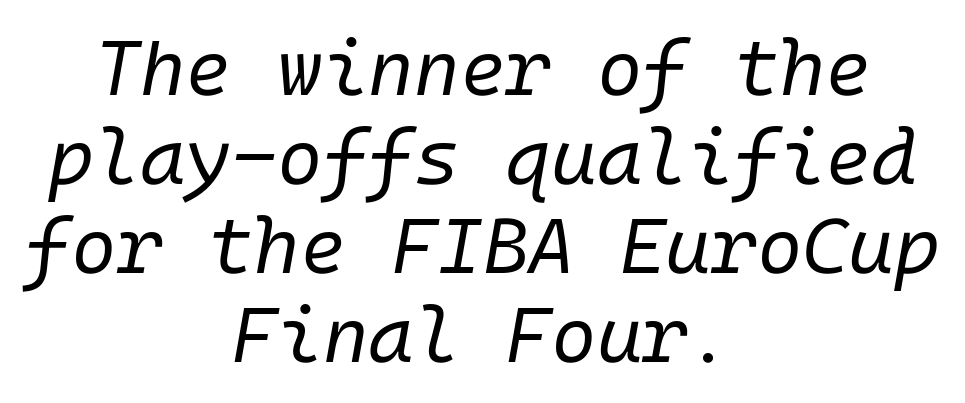
Observe the ordinary spacing: letters are neighbours, not strangers. Students, observe: this is what under-led, compact text looks like. The letters are slanted; this is an italic face. Horizontally, the lines are justified to the midpoint only.
